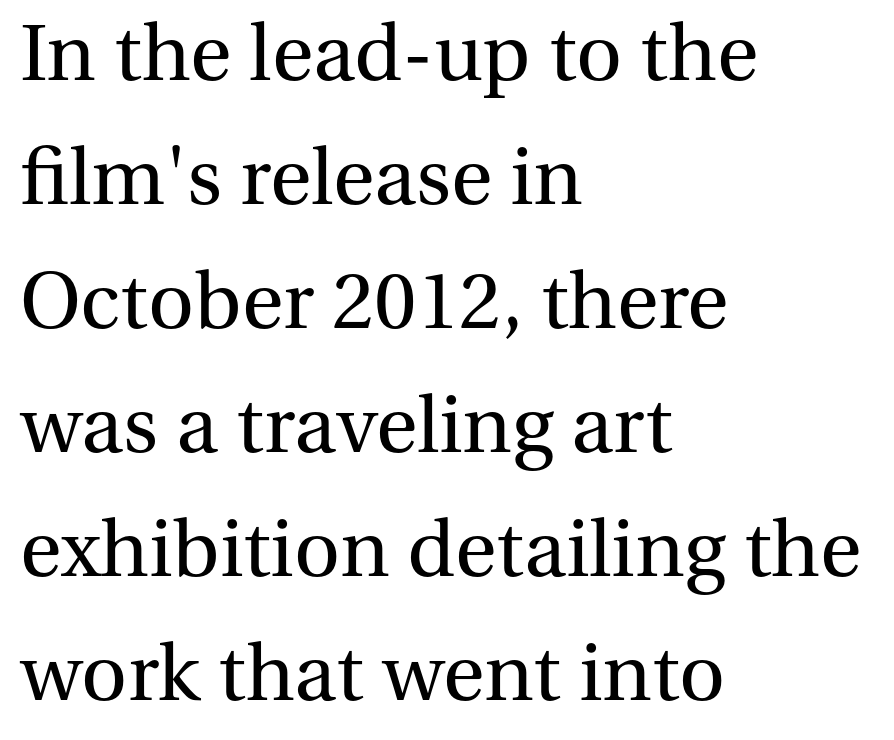
Q: Is the text bold? A: No.
Q: Is the text italic (slanted)? A: No, it is upright.
Q: Is the typeface a serif or a sans-serif typeface? A: Serif.
Q: Is the text underlined? A: No.
Q: How is the paragraph aligned? A: Left-aligned.
Q: Is the spacing between letters normal or unusually wide? A: Normal.
Q: Is the spacing between lines tight, normal or loose? A: Normal.
Q: Width (condensed, normal, or wide)? A: Normal.
Q: Stroke contrast? A: Medium.
Q: x-height? A: Medium.
Q: Monospaced? A: No.
